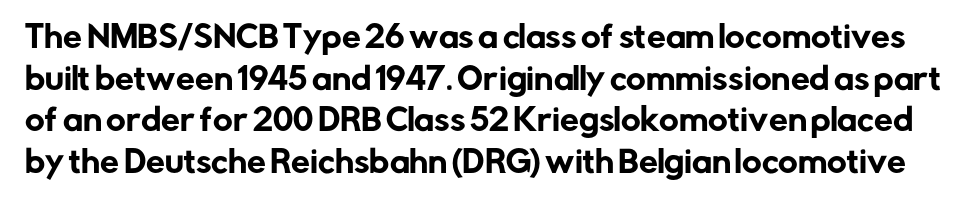
{"serif": "no", "italic": "no", "width": "normal", "stroke_contrast": "low", "x_height": "medium", "monospaced": "no", "underline": "no", "line_spacing": "normal", "line_spacing_ratio": 1.39, "letter_spacing": "normal", "letter_spacing_em": 0.0, "glyph_px": 30}
